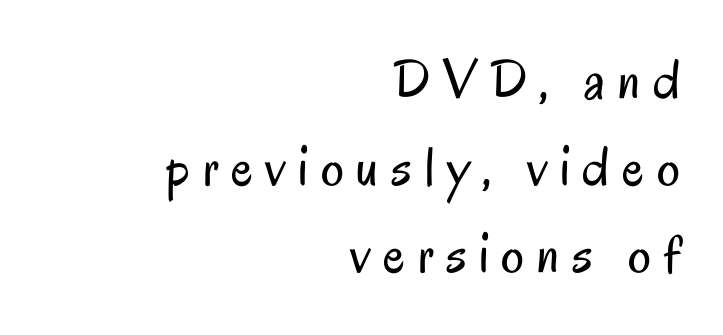
{"serif": "no", "italic": "no", "bold": "no", "weight": "regular", "width": "condensed", "stroke_contrast": "low", "x_height": "small", "monospaced": "no", "underline": "no", "align": "right", "line_spacing": "normal", "line_spacing_ratio": 1.53, "letter_spacing": "wide", "letter_spacing_em": 0.22, "glyph_px": 57}
